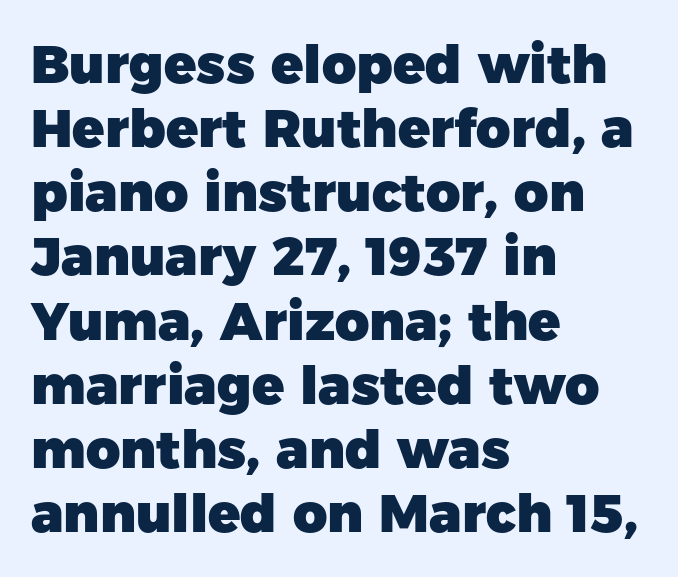
It's the straight-up-and-down kind of type. Strokes here are thick enough to call this a true bold. Typographically, this falls in the sans-serif category. Spacing verdict: proportional, widths tailored to each character. The specimen omits any rule beneath the text block's lines. The rag falls on the right side of this text block.
